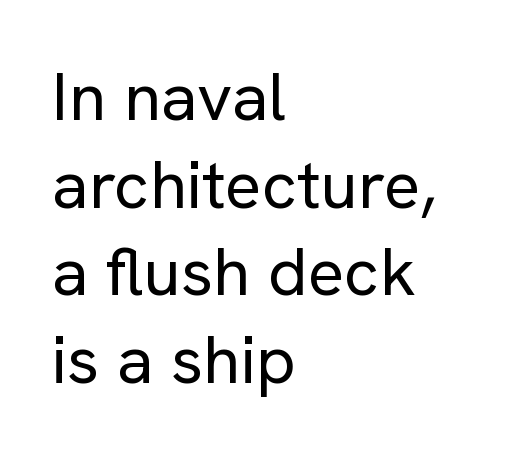
The typesetter chose a ragged-right arrangement here. Heft: none added — not bold. Observe the ordinary spacing: letters are neighbours, not strangers. The rendering uses natural spacing where letterforms have individual widths. Typographically, this falls in the sans-serif category.
